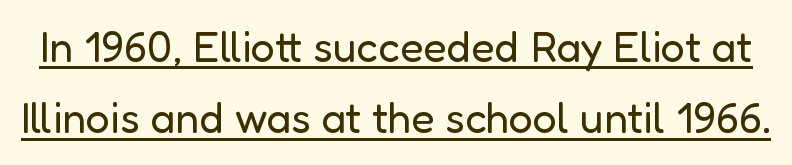
{"serif": "no", "italic": "no", "bold": "no", "weight": "regular", "width": "normal", "stroke_contrast": "low", "x_height": "medium", "monospaced": "no", "underline": "yes", "line_spacing": "normal", "line_spacing_ratio": 1.66, "letter_spacing": "normal", "letter_spacing_em": 0.0, "glyph_px": 43}
